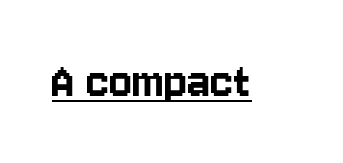
Q: Is the text italic (slanted)? A: No, it is upright.
Q: Is the typeface a serif or a sans-serif typeface? A: Sans-serif.
Q: Is the text underlined? A: Yes.
Q: Is the spacing between letters normal or unusually wide? A: Normal.
Q: Width (condensed, normal, or wide)? A: Condensed.
Q: Stroke contrast? A: Low.
Q: x-height? A: Large.
Q: Monospaced? A: No.
